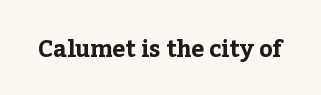
{"italic": "no", "bold": "yes", "underline": "no", "letter_spacing": "normal", "letter_spacing_em": 0.0, "glyph_px": 23}
